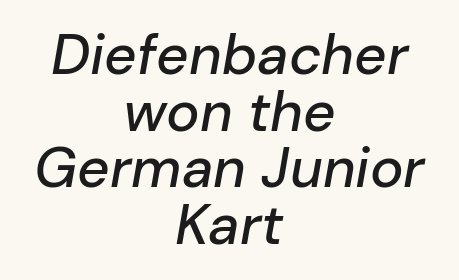
The image shows 56 px text type, italic (leaning right); set centered, tight line spacing (1.01x), normal letter spacing, not underlined; low stroke contrast and a medium x-height.
